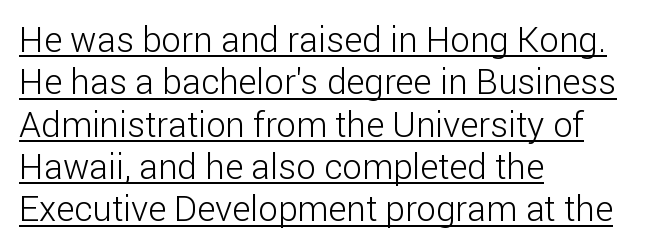
{"serif": "no", "italic": "no", "bold": "no", "weight": "light", "width": "normal", "stroke_contrast": "low", "x_height": "medium", "monospaced": "no", "underline": "yes", "align": "left", "line_spacing_ratio": 1.21, "letter_spacing": "normal", "letter_spacing_em": 0.0, "glyph_px": 35}
